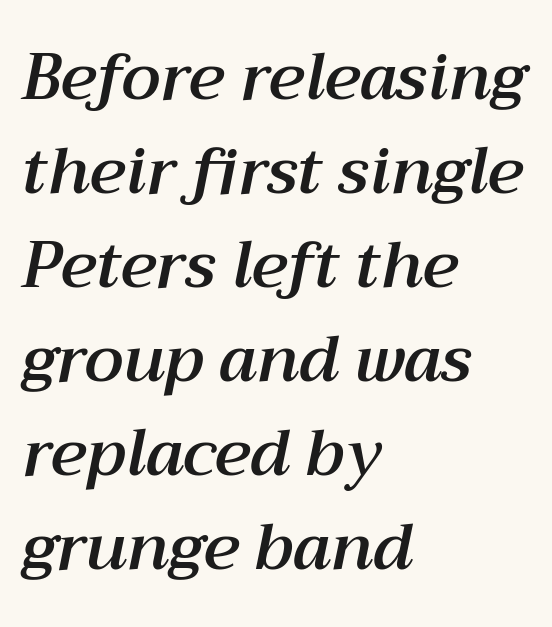
The image shows 64 px text type, italic (leaning right); set left-aligned, normal line spacing (1.47x), normal letter spacing, not underlined; medium stroke contrast and a medium x-height.
